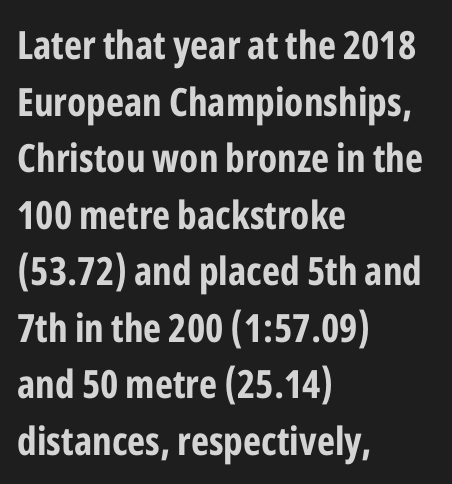
Q: Is the text bold? A: Yes.
Q: Is the text italic (slanted)? A: No, it is upright.
Q: Is the typeface a serif or a sans-serif typeface? A: Sans-serif.
Q: Is the text underlined? A: No.
Q: How is the paragraph aligned? A: Left-aligned.
Q: Is the spacing between letters normal or unusually wide? A: Normal.
Q: Is the spacing between lines tight, normal or loose? A: Normal.
Q: Width (condensed, normal, or wide)? A: Condensed.
Q: Stroke contrast? A: Low.
Q: x-height? A: Medium.
Q: Monospaced? A: No.
